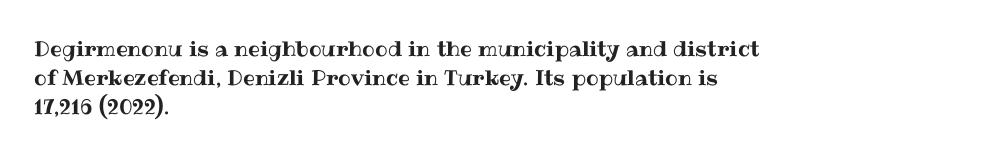
{"italic": "no", "underline": "no", "align": "left", "line_spacing": "normal", "line_spacing_ratio": 1.37, "letter_spacing": "normal", "letter_spacing_em": 0.0, "glyph_px": 21}
